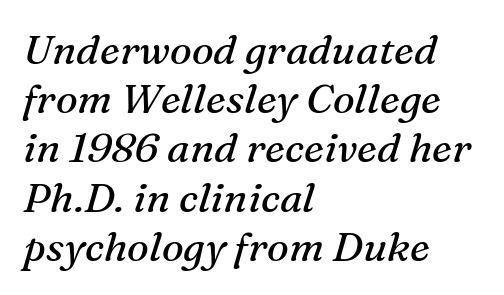
The image shows 41 px regular-weight serif type, italic (leaning right); set left-aligned, line spacing 1.2x, normal letter spacing, not underlined; medium stroke contrast and a medium x-height.
